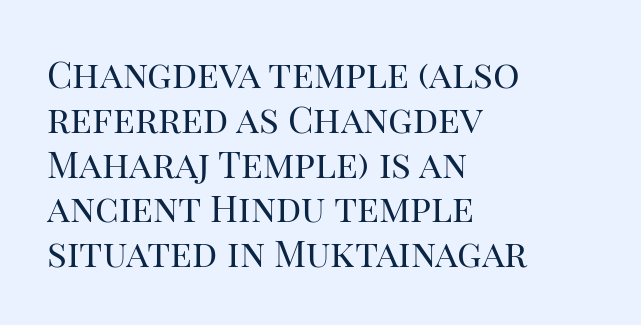
The image shows 37 px regular-weight serif type, upright; set left-aligned, line spacing 1.21x, normal letter spacing, not underlined; high stroke contrast and a large x-height.
